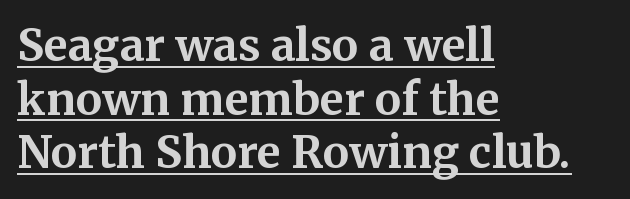
{"serif": "yes", "italic": "no", "bold": "yes", "weight": "bold", "width": "normal", "stroke_contrast": "medium", "x_height": "medium", "monospaced": "no", "underline": "yes", "align": "left", "line_spacing_ratio": 1.22, "letter_spacing": "normal", "letter_spacing_em": 0.0, "glyph_px": 44}
